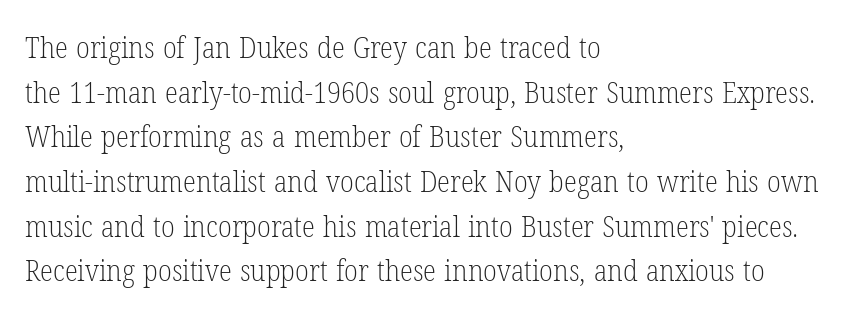
The image shows 30 px light, condensed serif type, upright; set left-aligned, normal line spacing (1.49x), normal letter spacing, not underlined; low stroke contrast and a medium x-height.
